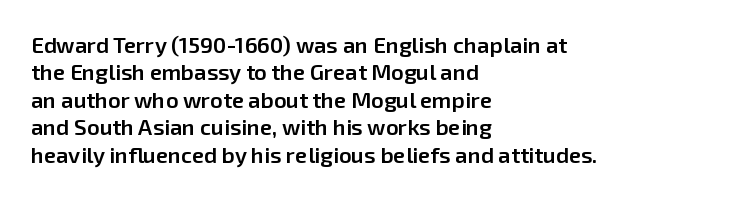
{"italic": "no", "bold": "semi", "underline": "no", "align": "left", "line_spacing": "normal", "line_spacing_ratio": 1.25, "letter_spacing": "normal", "letter_spacing_em": 0.0, "glyph_px": 22}
